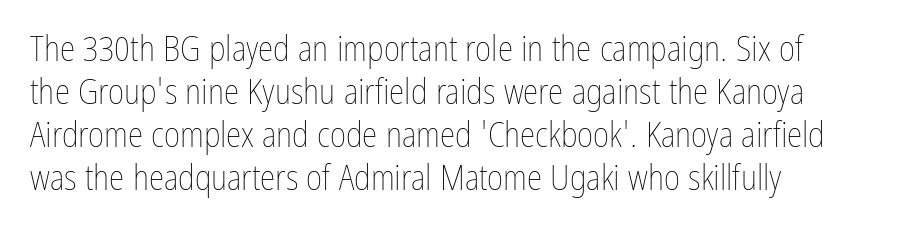
The image shows 35 px thin, condensed type, upright; set left-aligned, line spacing 1.23x, normal letter spacing, not underlined; low stroke contrast and a medium x-height.
